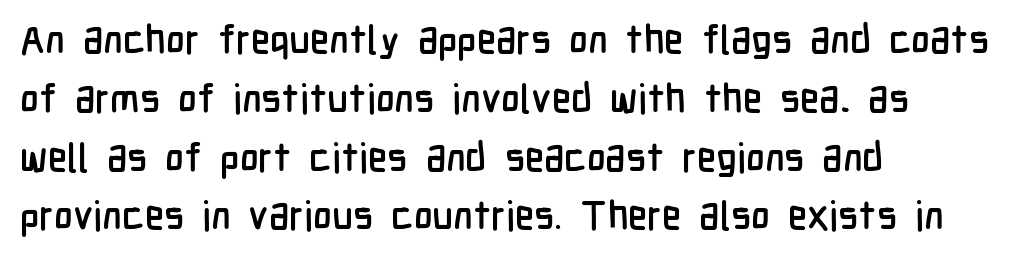
Q: Is the text italic (slanted)? A: No, it is upright.
Q: Is the typeface a serif or a sans-serif typeface? A: Sans-serif.
Q: Is the text underlined? A: No.
Q: How is the paragraph aligned? A: Left-aligned.
Q: Is the spacing between letters normal or unusually wide? A: Normal.
Q: Is the spacing between lines tight, normal or loose? A: Normal.
Q: Width (condensed, normal, or wide)? A: Condensed.
Q: Stroke contrast? A: Low.
Q: x-height? A: Medium.
Q: Monospaced? A: No.
